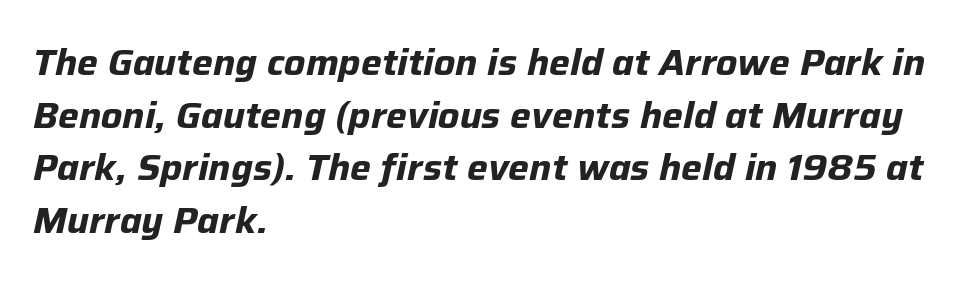
Q: Is the text bold? A: Yes.
Q: Is the text italic (slanted)? A: Yes, it leans right by about 12 degrees.
Q: Is the text underlined? A: No.
Q: How is the paragraph aligned? A: Left-aligned.
Q: Is the spacing between letters normal or unusually wide? A: Normal.
Q: Is the spacing between lines tight, normal or loose? A: Normal.
Q: Width (condensed, normal, or wide)? A: Normal.
Q: Stroke contrast? A: Low.
Q: x-height? A: Medium.
Q: Monospaced? A: No.
